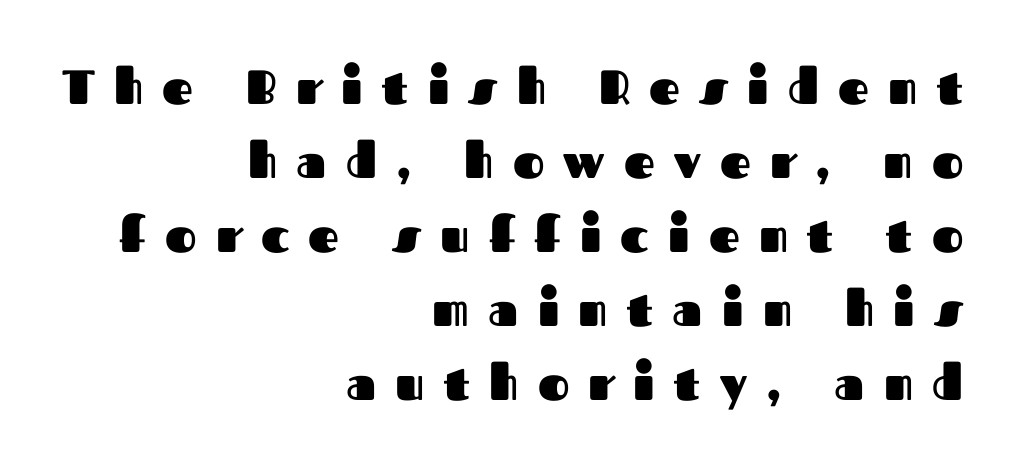
Looks like regular typesetting: each glyph gets only the width it needs. The leading is moderate, giving the passage an even texture. Plenty of ink on the page — the face is bold. Clear beneath every line of the passage.
